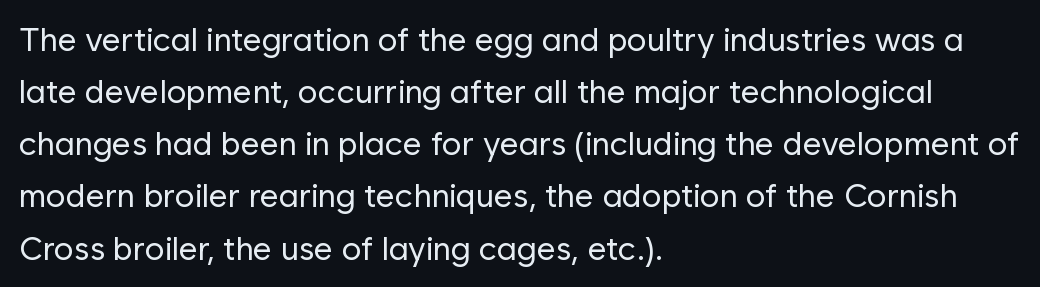
{"serif": "no", "italic": "no", "bold": "no", "weight": "regular", "width": "normal", "stroke_contrast": "low", "x_height": "medium", "monospaced": "no", "underline": "no", "align": "left", "line_spacing": "normal", "line_spacing_ratio": 1.58, "letter_spacing": "normal", "letter_spacing_em": 0.0, "glyph_px": 33}
